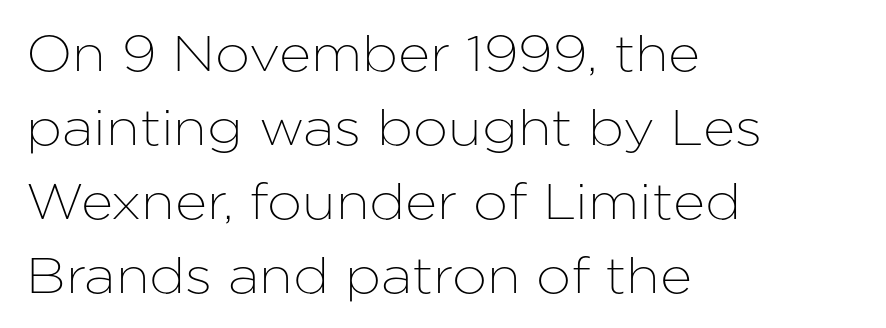
Q: Is the text italic (slanted)? A: No, it is upright.
Q: Is the typeface a serif or a sans-serif typeface? A: Sans-serif.
Q: Is the text underlined? A: No.
Q: How is the paragraph aligned? A: Left-aligned.
Q: Is the spacing between letters normal or unusually wide? A: Normal.
Q: Is the spacing between lines tight, normal or loose? A: Normal.
Q: Width (condensed, normal, or wide)? A: Normal.
Q: Stroke contrast? A: Low.
Q: x-height? A: Medium.
Q: Monospaced? A: No.
